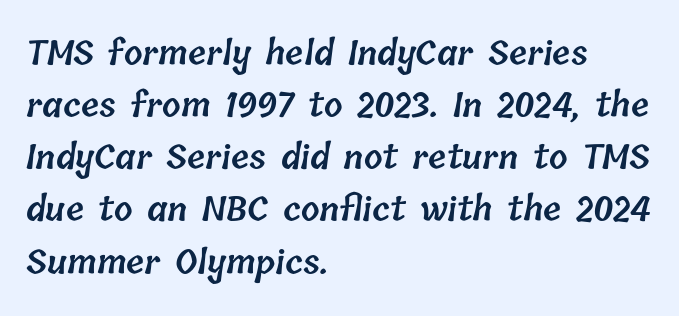
The image shows 33 px semibold type; set left-aligned, normal line spacing (1.58x), normal letter spacing, not underlined; low stroke contrast and a medium x-height.
